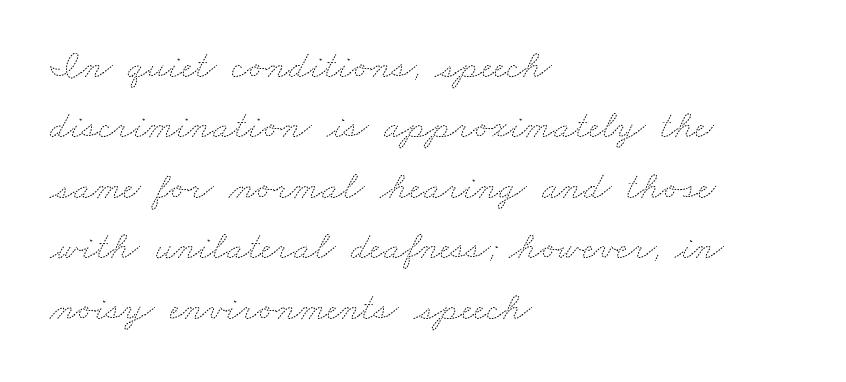
Q: Is the text bold? A: No.
Q: Is the text underlined? A: No.
Q: How is the paragraph aligned? A: Left-aligned.
Q: Is the spacing between letters normal or unusually wide? A: Normal.
Q: Is the spacing between lines tight, normal or loose? A: Normal.
Q: Width (condensed, normal, or wide)? A: Wide.
Q: Stroke contrast? A: Medium.
Q: x-height? A: Small.
Q: Monospaced? A: No.
